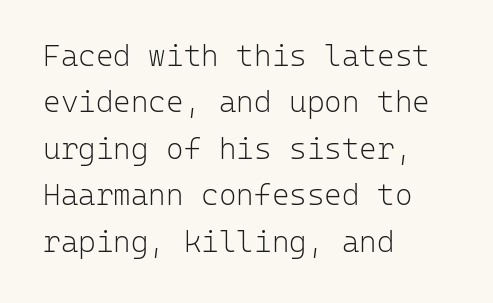
Q: Is the text bold? A: No.
Q: Is the text italic (slanted)? A: No, it is upright.
Q: Is the typeface a serif or a sans-serif typeface? A: Sans-serif.
Q: Is the text underlined? A: No.
Q: How is the paragraph aligned? A: Left-aligned.
Q: Is the spacing between letters normal or unusually wide? A: Normal.
Q: Is the spacing between lines tight, normal or loose? A: Normal.
Q: Width (condensed, normal, or wide)? A: Normal.
Q: Stroke contrast? A: Low.
Q: x-height? A: Medium.
Q: Monospaced? A: Yes.
